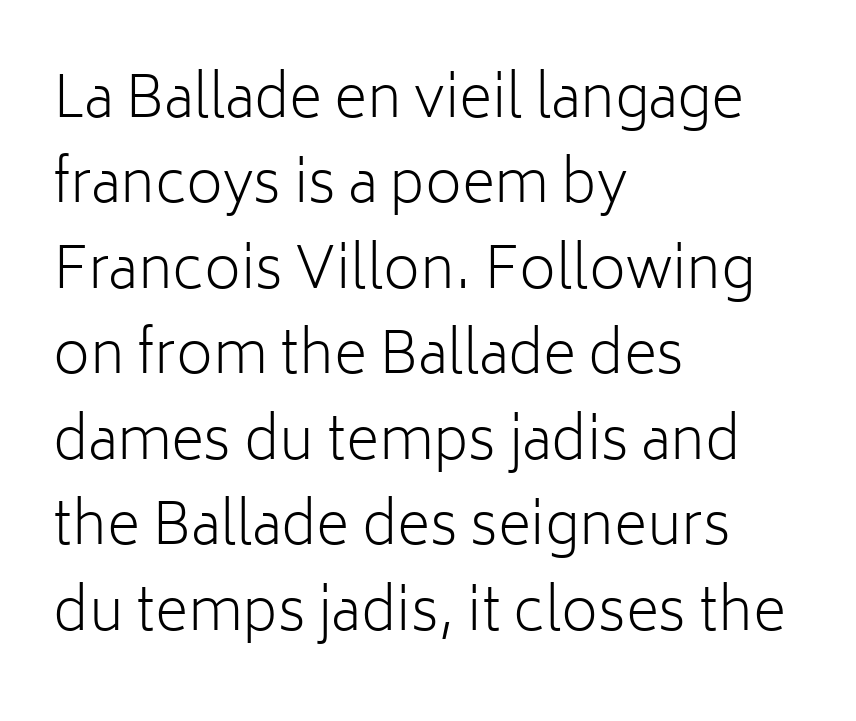
{"serif": "no", "italic": "no", "bold": "no", "weight": "light", "width": "normal", "stroke_contrast": "low", "x_height": "medium", "monospaced": "no", "underline": "no", "align": "left", "line_spacing": "normal", "line_spacing_ratio": 1.5, "letter_spacing": "normal", "letter_spacing_em": 0.0, "glyph_px": 57}
